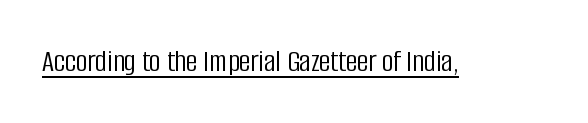
The letterforms sit shoulder to shoulder at normal distance. The face used here appears with an underline applied. Heaviness? Minimal to ordinary, like unemphasized prose. The lettering holds an erect, upright posture throughout.
